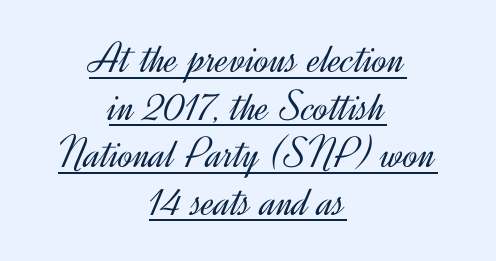
{"serif": "no", "bold": "no", "weight": "light", "width": "normal", "x_height": "small", "monospaced": "no", "underline": "yes", "align": "center", "line_spacing": "tight", "line_spacing_ratio": 1.08, "letter_spacing": "normal", "letter_spacing_em": 0.0, "glyph_px": 44}
